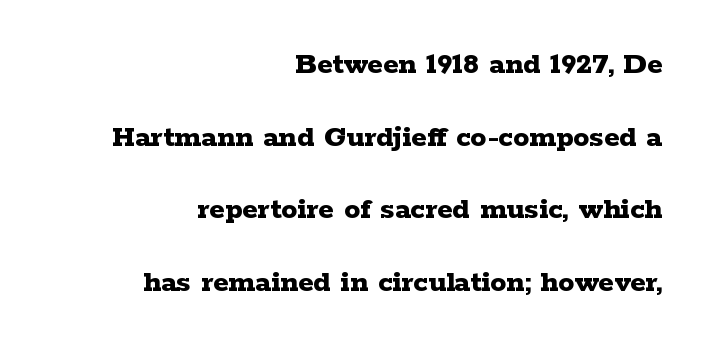
{"serif": "yes", "italic": "no", "bold": "yes", "weight": "bold", "width": "wide", "stroke_contrast": "low", "x_height": "medium", "monospaced": "no", "underline": "no", "align": "right", "line_spacing": "loose", "line_spacing_ratio": 2.27, "letter_spacing": "normal", "letter_spacing_em": 0.0, "glyph_px": 32}
